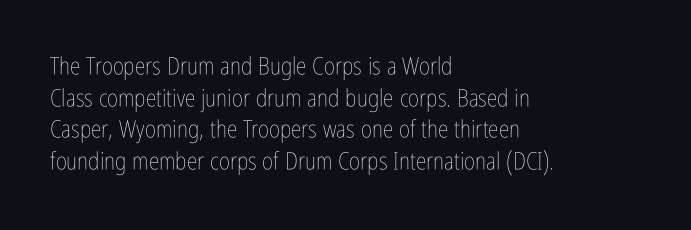
Q: Is the text bold? A: No.
Q: Is the text italic (slanted)? A: No, it is upright.
Q: Is the text underlined? A: No.
Q: How is the paragraph aligned? A: Left-aligned.
Q: Is the spacing between letters normal or unusually wide? A: Normal.
Q: Is the spacing between lines tight, normal or loose? A: Normal.
